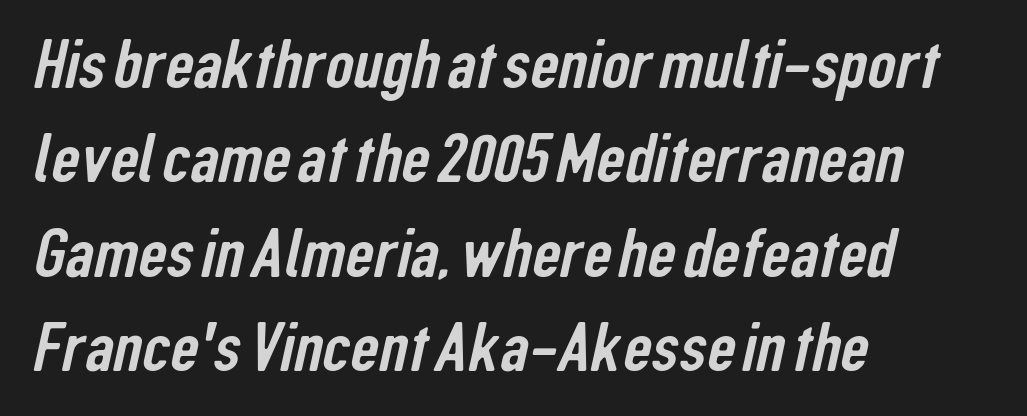
{"serif": "no", "width": "condensed", "stroke_contrast": "low", "x_height": "medium", "monospaced": "no", "underline": "no", "align": "left", "line_spacing": "normal", "line_spacing_ratio": 1.35, "letter_spacing": "normal", "letter_spacing_em": 0.0, "glyph_px": 70}
